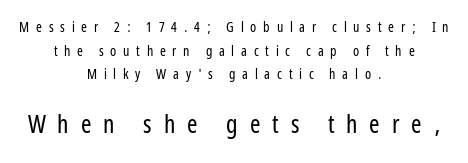
{"italic": "no", "bold": "no", "underline": "no", "align": "center", "line_spacing": "normal", "line_spacing_ratio": 1.68, "letter_spacing": "wide", "letter_spacing_em": 0.48, "larger_block": "second", "size_ratio": 1.79, "glyph_px": 25}
